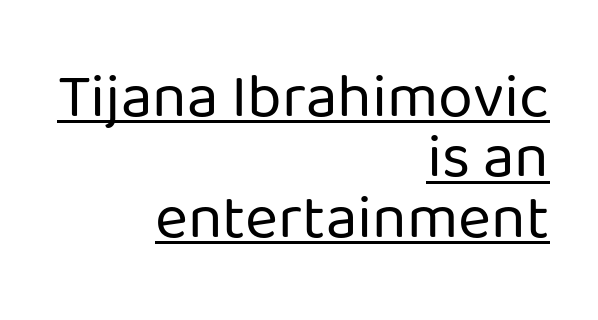
{"serif": "no", "italic": "no", "bold": "no", "weight": "regular", "width": "normal", "stroke_contrast": "low", "x_height": "medium", "monospaced": "no", "underline": "yes", "align": "right", "line_spacing": "tight", "line_spacing_ratio": 0.96, "letter_spacing": "normal", "letter_spacing_em": 0.0, "glyph_px": 63}
